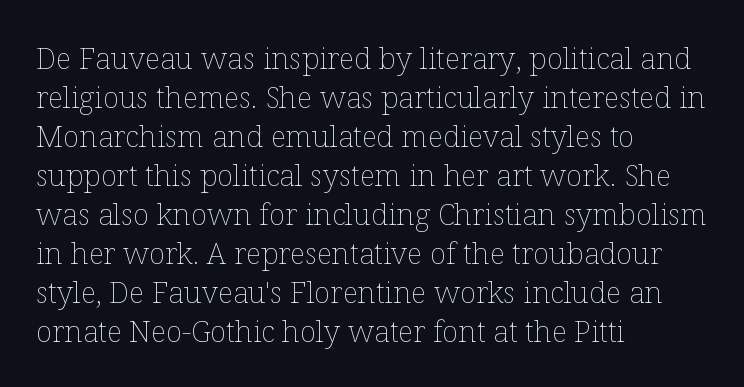
The image shows 30 px thin type, upright; set left-aligned, normal line spacing (1.3x), normal letter spacing, not underlined; low stroke contrast and a medium x-height.
